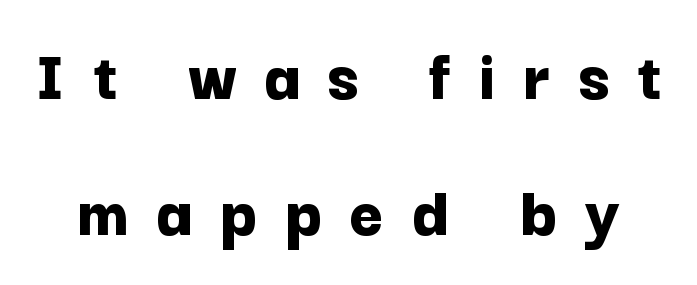
{"serif": "no", "italic": "no", "bold": "yes", "weight": "bold", "width": "normal", "stroke_contrast": "low", "x_height": "medium", "monospaced": "no", "underline": "no", "line_spacing_ratio": 1.84, "letter_spacing": "wide", "letter_spacing_em": 0.37, "glyph_px": 74}
